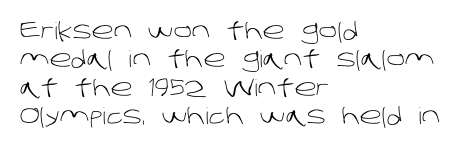
Q: Is the text bold? A: No.
Q: Is the text underlined? A: No.
Q: How is the paragraph aligned? A: Left-aligned.
Q: Is the spacing between letters normal or unusually wide? A: Normal.
